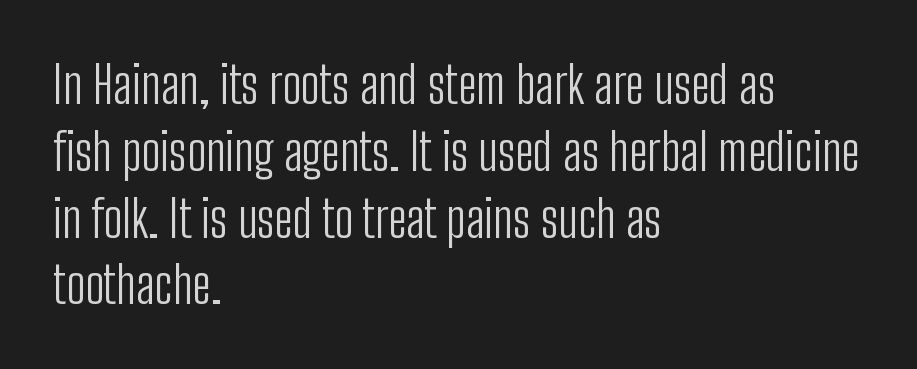
{"serif": "no", "italic": "no", "bold": "no", "weight": "light", "width": "condensed", "stroke_contrast": "low", "x_height": "medium", "monospaced": "no", "underline": "no", "align": "left", "line_spacing": "normal", "line_spacing_ratio": 1.31, "letter_spacing": "normal", "letter_spacing_em": 0.0, "glyph_px": 51}
